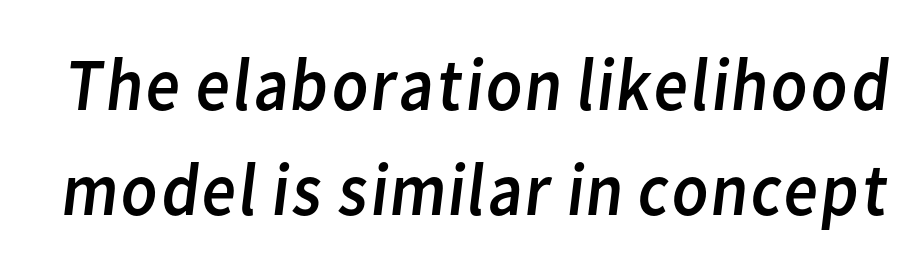
Q: Is the text bold? A: No.
Q: Is the typeface a serif or a sans-serif typeface? A: Sans-serif.
Q: Is the text underlined? A: No.
Q: Is the spacing between letters normal or unusually wide? A: Normal.
Q: Is the spacing between lines tight, normal or loose? A: Normal.
Q: Width (condensed, normal, or wide)? A: Normal.
Q: Stroke contrast? A: Low.
Q: x-height? A: Medium.
Q: Monospaced? A: No.
